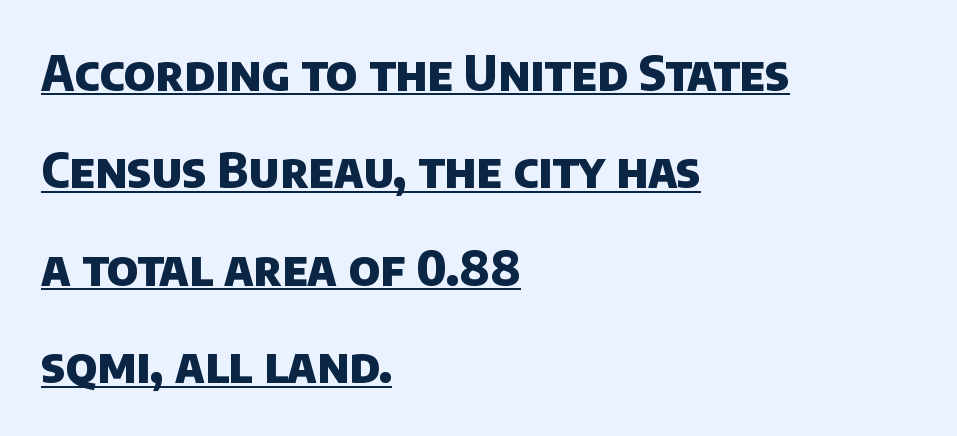
{"serif": "no", "bold": "yes", "weight": "heavy", "width": "normal", "stroke_contrast": "low", "x_height": "large", "monospaced": "no", "underline": "yes", "align": "left", "line_spacing": "loose", "line_spacing_ratio": 2.03, "letter_spacing": "normal", "letter_spacing_em": 0.0, "glyph_px": 48}
